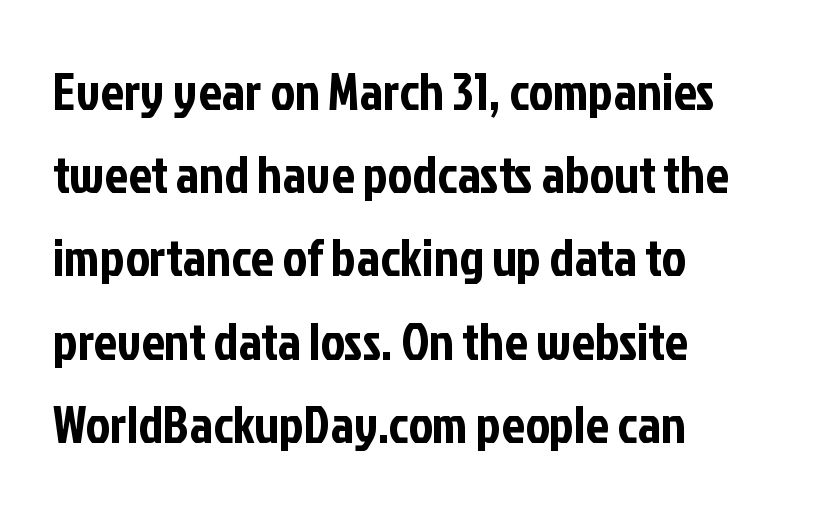
{"serif": "no", "italic": "no", "width": "condensed", "stroke_contrast": "low", "x_height": "medium", "monospaced": "no", "underline": "no", "align": "left", "line_spacing": "normal", "line_spacing_ratio": 1.6, "letter_spacing": "normal", "letter_spacing_em": 0.0, "glyph_px": 52}
